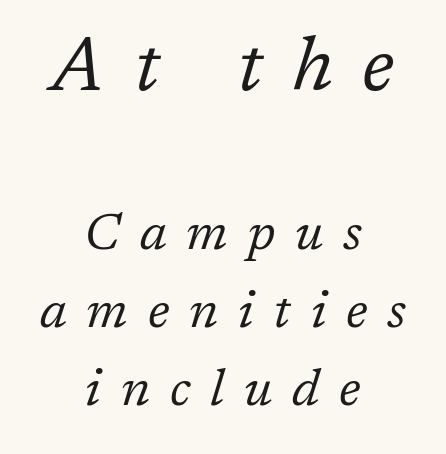
The image shows 76 px regular-weight serif type, italic (leaning right); set centered, normal line spacing (1.53x), unusually wide letter spacing (+0.39 em), not underlined; the first (top) block is 1.49x larger; low stroke contrast and a medium x-height.
